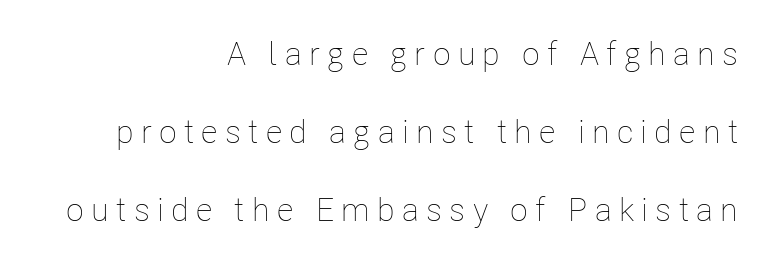
In terms of leading, this rendering errs on the spacious side. Is this a fixed-width face? No — the glyphs have proportional, varying widths. No heavy texture on the line: the type isn't bold. Unlike italic type, these characters show no tilt at all. The compositor pushed each line to the right boundary.
